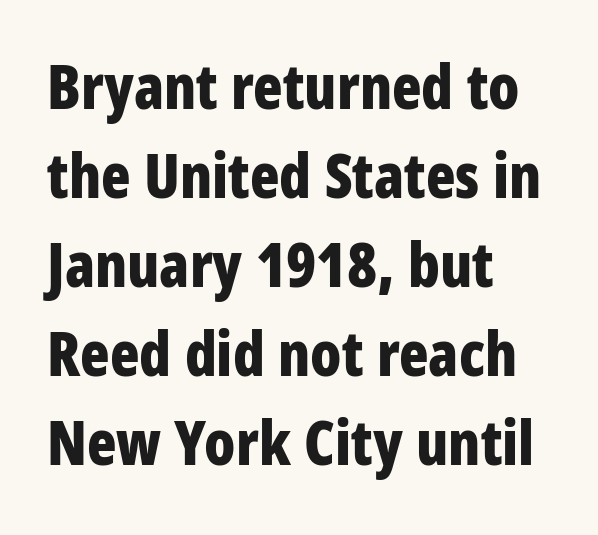
The image shows 61 px bold, condensed sans-serif type, upright; set left-aligned, normal line spacing (1.46x), normal letter spacing, not underlined; low stroke contrast and a large x-height.
